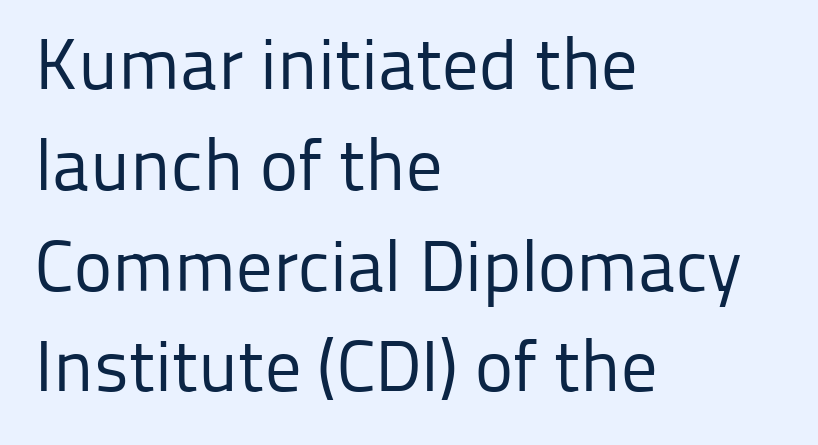
{"serif": "no", "italic": "no", "bold": "no", "weight": "regular", "width": "normal", "stroke_contrast": "low", "x_height": "medium", "monospaced": "no", "underline": "no", "align": "left", "line_spacing": "normal", "line_spacing_ratio": 1.4, "letter_spacing": "normal", "letter_spacing_em": 0.0, "glyph_px": 72}
